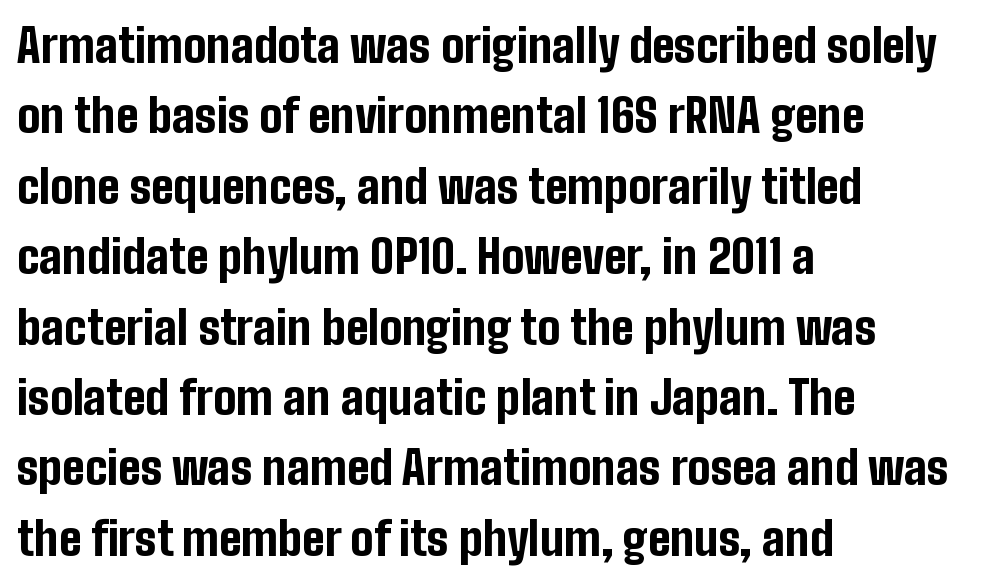
The image shows 46 px bold, condensed sans-serif type, upright; set left-aligned, normal line spacing (1.53x), normal letter spacing, not underlined; low stroke contrast and a medium x-height.
